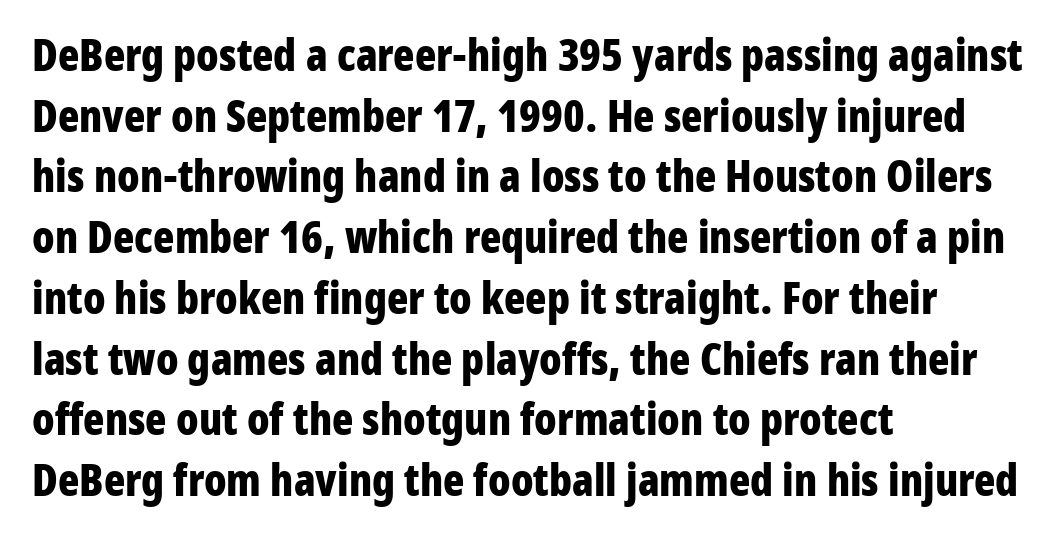
The passage shown is emphatically bold. Think of a printed novel: that variable character pitch is what you see here. Stroke terminals: plain, sans-serif. Compared with typical body copy, the letter spacing here is the same.
